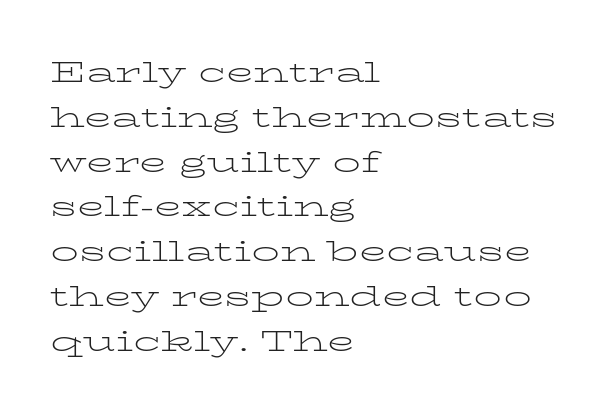
Q: Is the text bold? A: No.
Q: Is the text italic (slanted)? A: No, it is upright.
Q: Is the typeface a serif or a sans-serif typeface? A: Serif.
Q: Is the text underlined? A: No.
Q: How is the paragraph aligned? A: Left-aligned.
Q: Is the spacing between letters normal or unusually wide? A: Normal.
Q: Is the spacing between lines tight, normal or loose? A: Normal.
Q: Width (condensed, normal, or wide)? A: Wide.
Q: Stroke contrast? A: Low.
Q: x-height? A: Medium.
Q: Monospaced? A: No.
